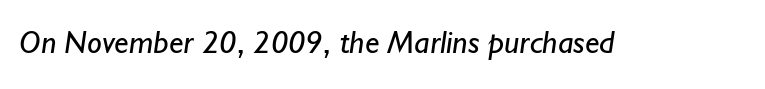
The image shows 33 px regular-weight sans-serif type; set normal letter spacing, not underlined; low stroke contrast and a small x-height.
